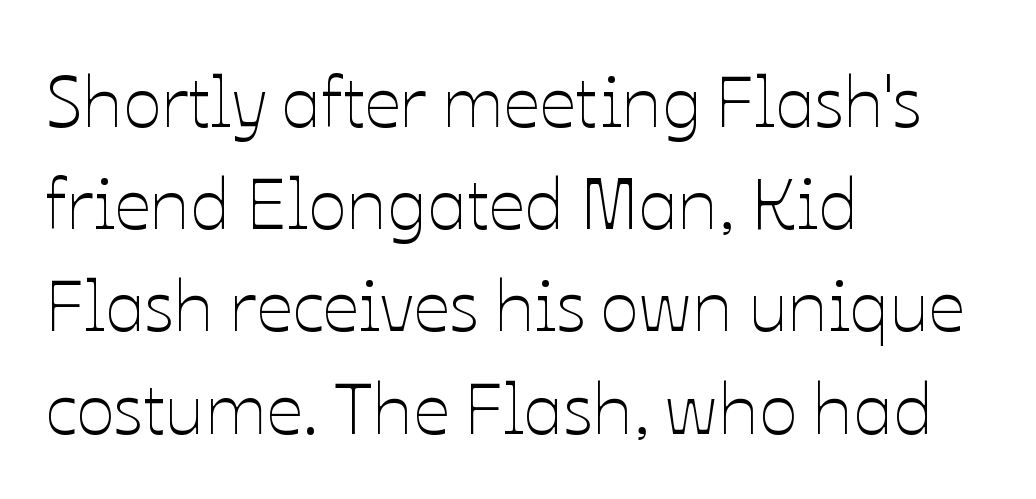
Q: Is the text bold? A: No.
Q: Is the text italic (slanted)? A: No, it is upright.
Q: Is the text underlined? A: No.
Q: How is the paragraph aligned? A: Left-aligned.
Q: Is the spacing between letters normal or unusually wide? A: Normal.
Q: Is the spacing between lines tight, normal or loose? A: Normal.
Q: Width (condensed, normal, or wide)? A: Normal.
Q: Stroke contrast? A: Low.
Q: x-height? A: Medium.
Q: Monospaced? A: No.
